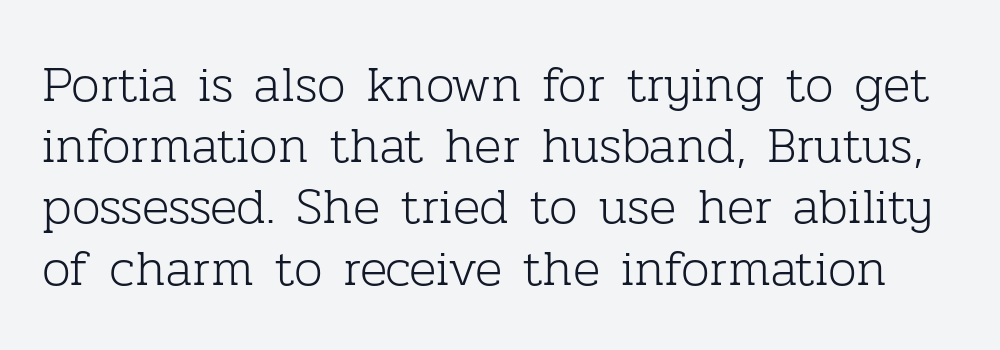
The image shows 51 px light serif type, upright; set line spacing 1.2x, normal letter spacing, not underlined; low stroke contrast and a medium x-height.
